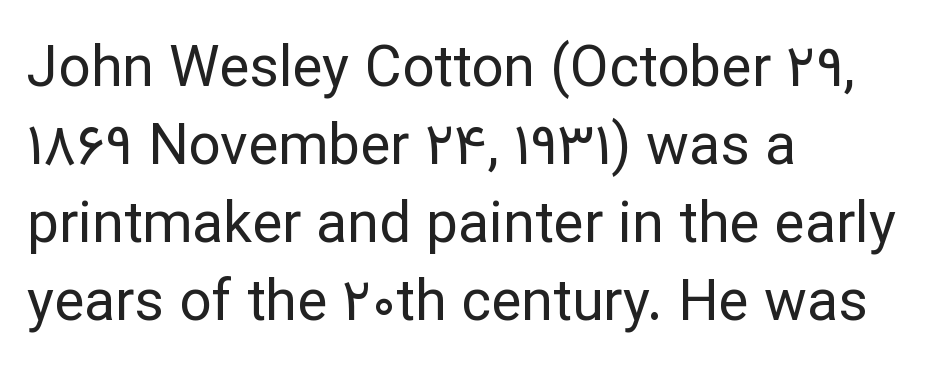
Q: Is the text bold? A: No.
Q: Is the text italic (slanted)? A: No, it is upright.
Q: Is the typeface a serif or a sans-serif typeface? A: Sans-serif.
Q: Is the text underlined? A: No.
Q: How is the paragraph aligned? A: Left-aligned.
Q: Is the spacing between letters normal or unusually wide? A: Normal.
Q: Is the spacing between lines tight, normal or loose? A: Normal.
Q: Width (condensed, normal, or wide)? A: Normal.
Q: Stroke contrast? A: Low.
Q: x-height? A: Medium.
Q: Monospaced? A: No.
